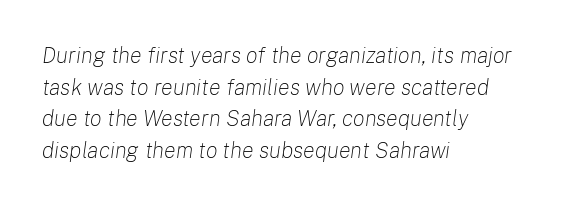
{"italic": "yes", "lean": "right", "slant_degrees": 8, "bold": "no", "underline": "no", "align": "left", "line_spacing": "normal", "line_spacing_ratio": 1.44, "letter_spacing": "normal", "letter_spacing_em": 0.0, "glyph_px": 22}
